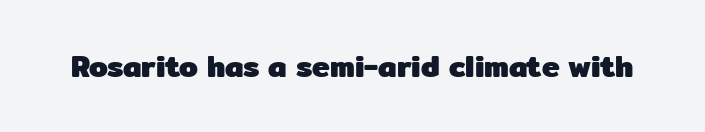
The image shows 30 px heavy sans-serif type, upright; set normal letter spacing, not underlined; low stroke contrast and a medium x-height.
